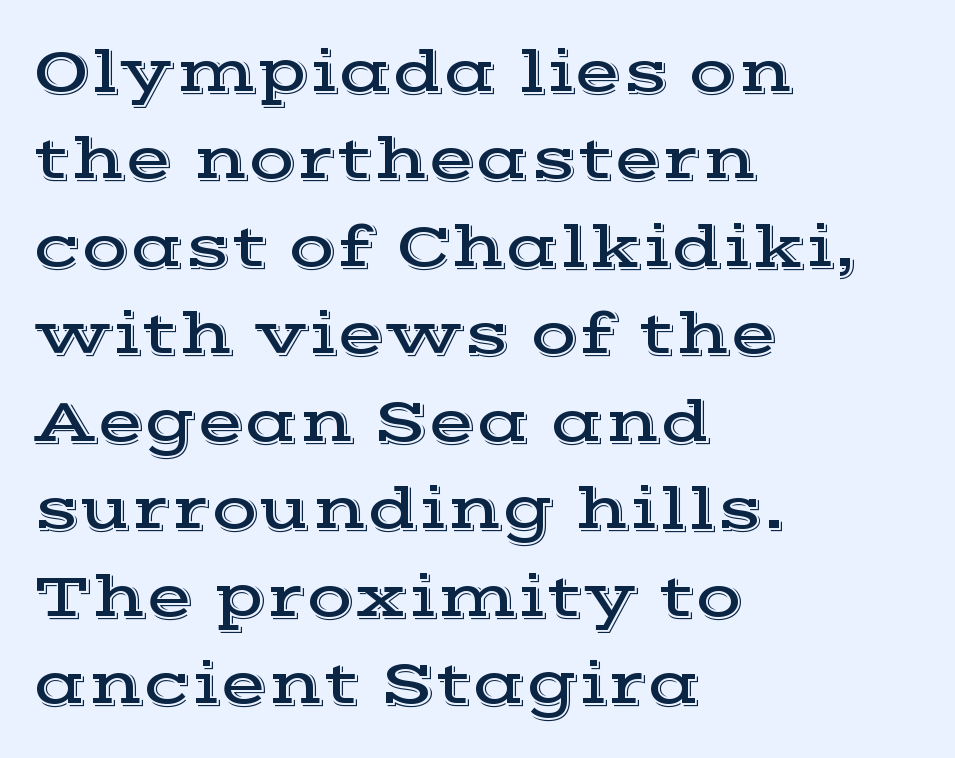
Q: Is the text italic (slanted)? A: No, it is upright.
Q: Is the typeface a serif or a sans-serif typeface? A: Serif.
Q: Is the text underlined? A: No.
Q: How is the paragraph aligned? A: Left-aligned.
Q: Is the spacing between letters normal or unusually wide? A: Normal.
Q: Is the spacing between lines tight, normal or loose? A: Normal.
Q: Width (condensed, normal, or wide)? A: Wide.
Q: x-height? A: Medium.
Q: Monospaced? A: No.
